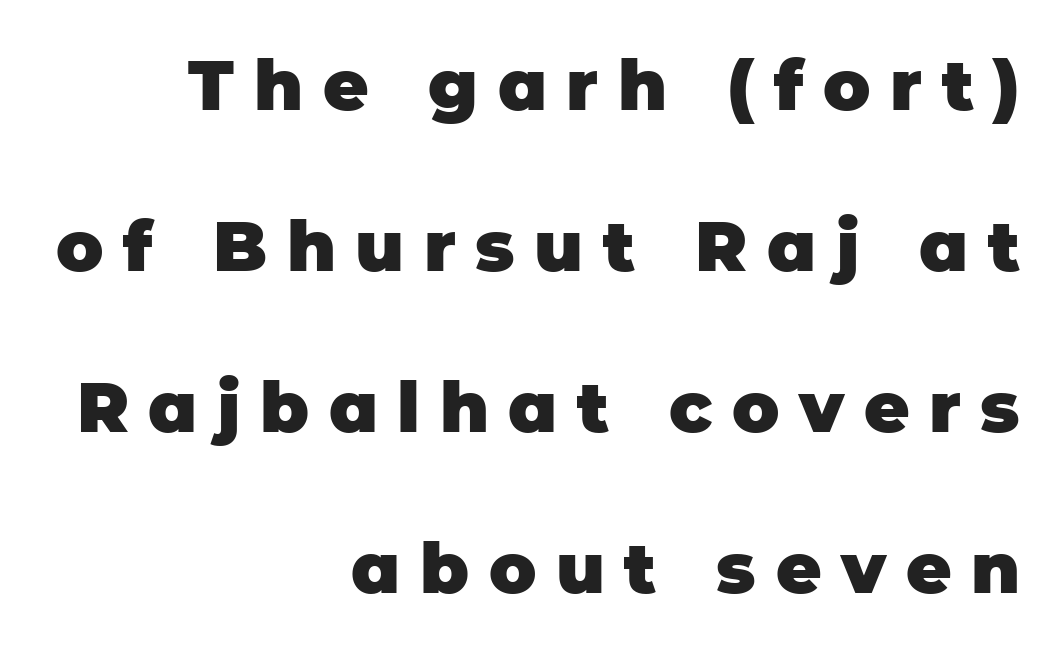
Q: Is the text bold? A: Yes.
Q: Is the text italic (slanted)? A: No, it is upright.
Q: Is the typeface a serif or a sans-serif typeface? A: Sans-serif.
Q: Is the text underlined? A: No.
Q: How is the paragraph aligned? A: Right-aligned.
Q: Is the spacing between letters normal or unusually wide? A: Unusually wide.
Q: Is the spacing between lines tight, normal or loose? A: Loose.
Q: Width (condensed, normal, or wide)? A: Normal.
Q: Stroke contrast? A: Low.
Q: x-height? A: Large.
Q: Monospaced? A: No.
